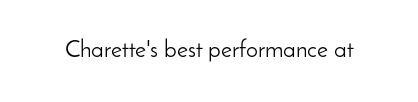
Q: Is the text bold? A: No.
Q: Is the text italic (slanted)? A: No, it is upright.
Q: Is the text underlined? A: No.
Q: Is the spacing between letters normal or unusually wide? A: Normal.
